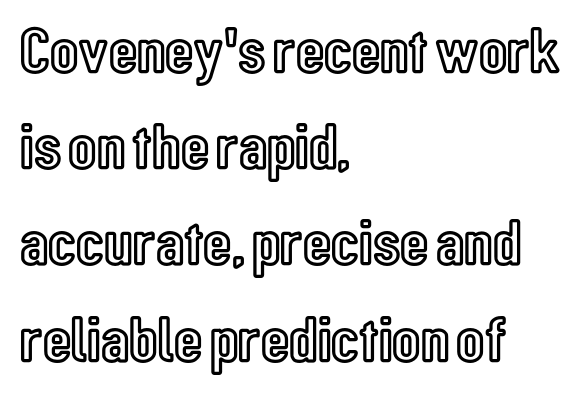
The image shows 65 px condensed type, upright; set left-aligned, normal line spacing (1.48x), normal letter spacing, not underlined; a medium x-height.
